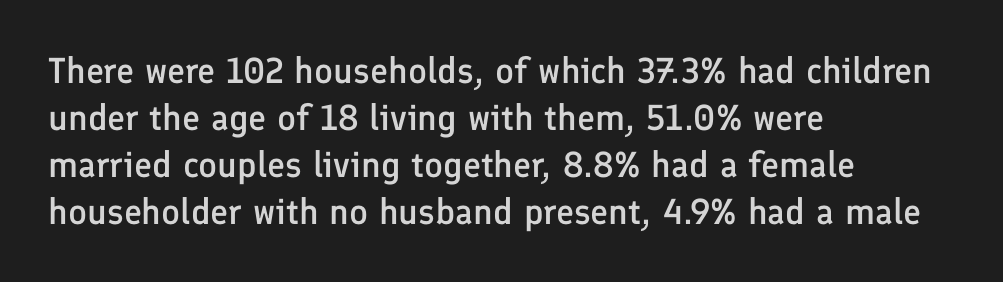
{"serif": "no", "italic": "no", "bold": "semi", "weight": "semibold", "width": "normal", "stroke_contrast": "low", "x_height": "medium", "monospaced": "no", "underline": "no", "align": "left", "line_spacing": "normal", "line_spacing_ratio": 1.31, "letter_spacing": "normal", "letter_spacing_em": 0.0, "glyph_px": 36}
